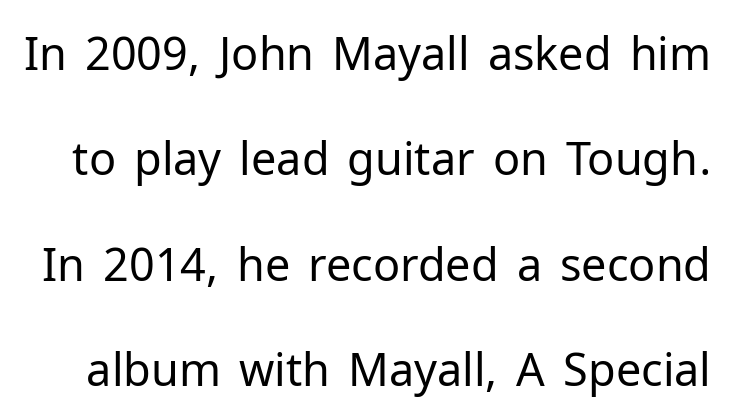
{"serif": "no", "italic": "no", "bold": "no", "weight": "regular", "width": "normal", "stroke_contrast": "low", "x_height": "medium", "monospaced": "no", "underline": "no", "line_spacing": "loose", "line_spacing_ratio": 2.34, "letter_spacing": "normal", "letter_spacing_em": 0.0, "glyph_px": 45}
